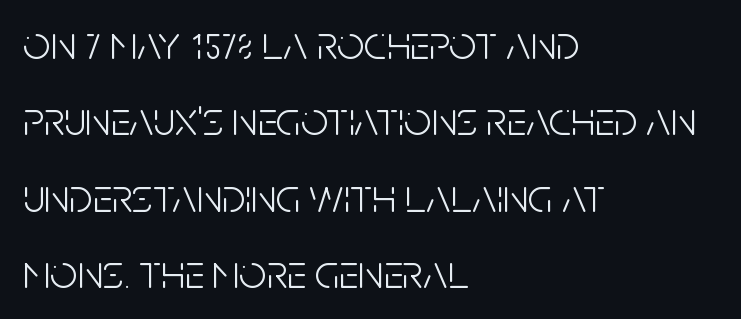
{"serif": "no", "italic": "no", "bold": "no", "weight": "light", "width": "condensed", "stroke_contrast": "low", "x_height": "large", "monospaced": "no", "underline": "no", "align": "left", "line_spacing": "normal", "line_spacing_ratio": 1.59, "letter_spacing": "normal", "letter_spacing_em": 0.0, "glyph_px": 48}
